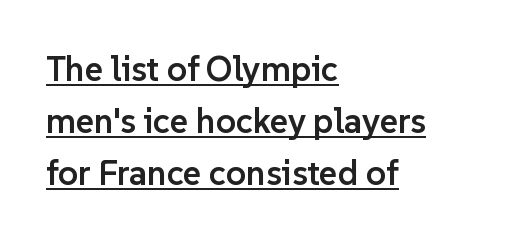
Q: Is the text bold? A: Semi-bold.
Q: Is the text italic (slanted)? A: No, it is upright.
Q: Is the typeface a serif or a sans-serif typeface? A: Sans-serif.
Q: Is the text underlined? A: Yes.
Q: How is the paragraph aligned? A: Left-aligned.
Q: Is the spacing between letters normal or unusually wide? A: Normal.
Q: Is the spacing between lines tight, normal or loose? A: Normal.
Q: Width (condensed, normal, or wide)? A: Normal.
Q: Stroke contrast? A: Low.
Q: x-height? A: Medium.
Q: Monospaced? A: No.
